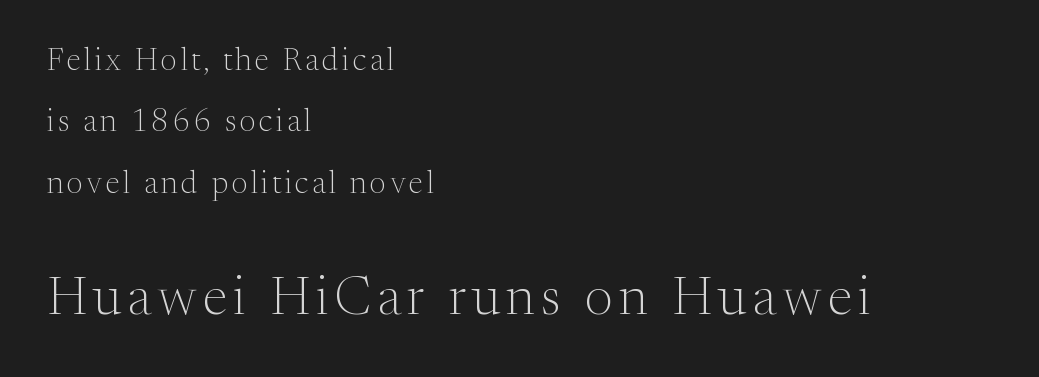
Leading: increased. This rendering features lettering with no underline. Old-style or modern, the face here clearly has serifs. Every character sits straight up, as roman type does. The letters look calm and open, with moderate or lighter stems.
